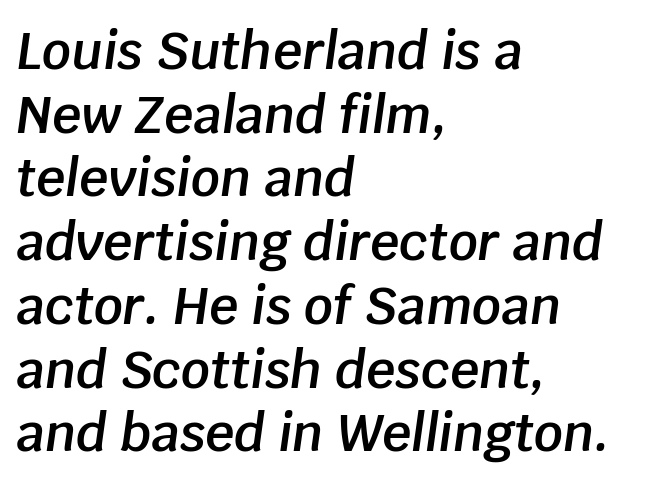
The image shows 51 px semibold type, italic (leaning right); set left-aligned, normal line spacing (1.25x), normal letter spacing, not underlined; low stroke contrast and a large x-height.
